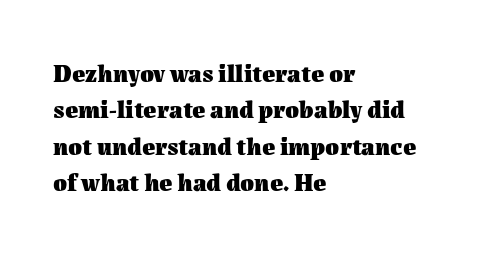
The image shows 25 px bold type, upright; set left-aligned, normal line spacing (1.46x), normal letter spacing, not underlined.
